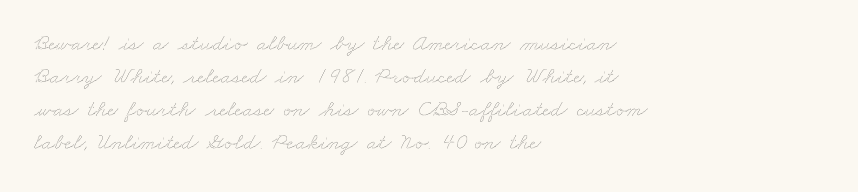
Q: Is the text bold? A: No.
Q: Is the text underlined? A: No.
Q: How is the paragraph aligned? A: Left-aligned.
Q: Is the spacing between letters normal or unusually wide? A: Normal.
Q: Is the spacing between lines tight, normal or loose? A: Normal.
